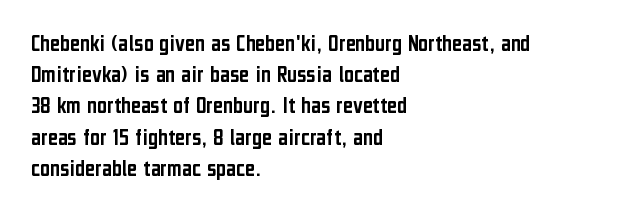
The image shows 24 px text type, upright; set left-aligned, normal line spacing (1.3x), normal letter spacing, not underlined.
